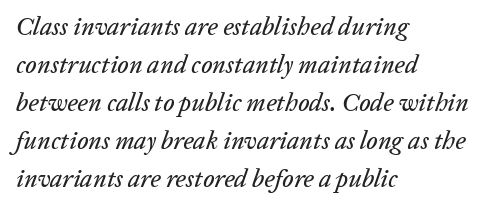
The specimen omits any rule beneath the text block's lines. The typography opts for an oblique posture over an upright one. Every row of glyphs begins at an identical x-position on the left. One glance says typical: line gaps are just what's usual.
